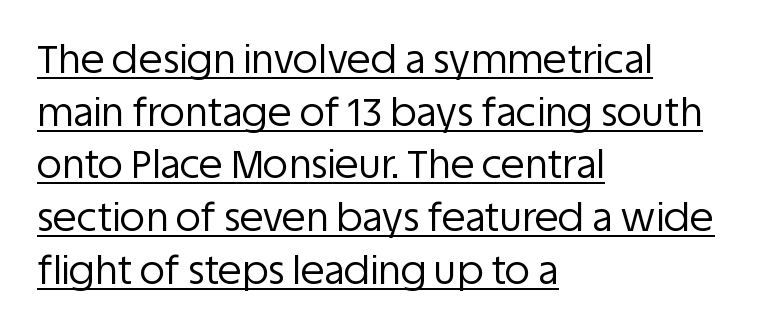
A typesetter would call this leading conventional body-copy spacing. Beneath each row of characters lies a ruled line. No letter is thick-stroked: the sample isn't bold. Caption: multi-line text, flush left, ragged right.
